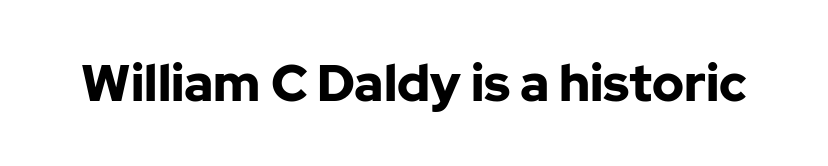
The image shows 51 px bold sans-serif type, upright; set normal letter spacing, not underlined; low stroke contrast and a medium x-height.
